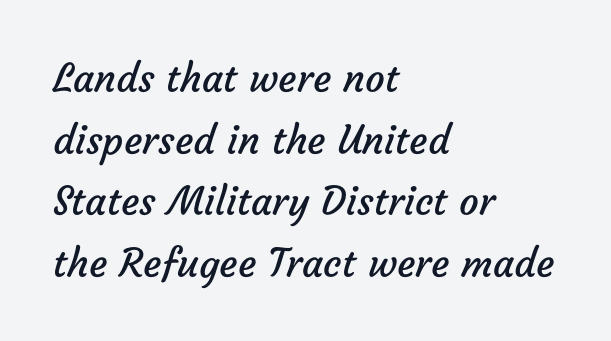
The strokes are not fattened; the text isn't bold. The line-height multiplier appears to be the usual default. Descenders hang freely into open space. The text was rendered using a sans face with plain stroke endings. No extra tracking has been applied to these lines.
